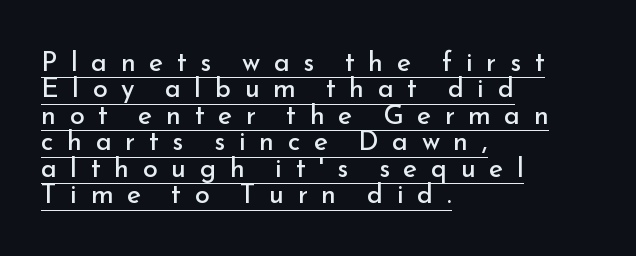
The image shows 27 px text type, upright; set left-aligned, tight line spacing (0.98x), unusually wide letter spacing (+0.5 em), underlined.
